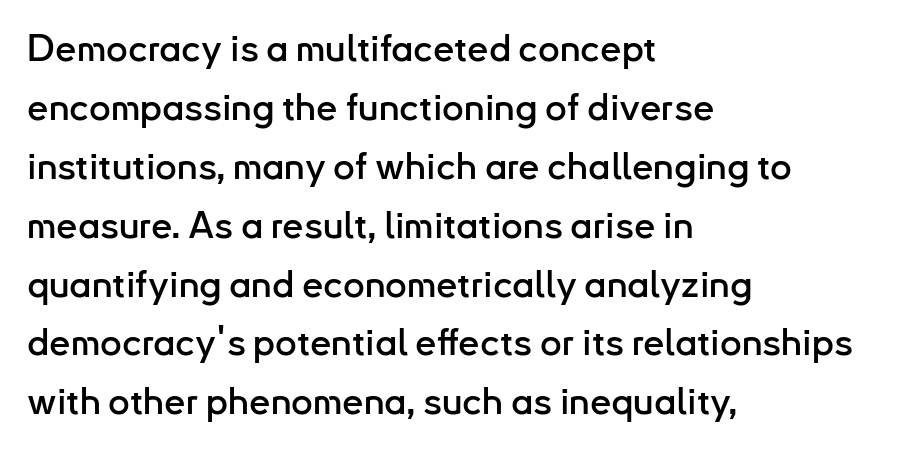
Letters rest on an invisible, unmarked baseline. How are the letters spaced? Ordinarily, with no added tracking. Teacher's note: observe the even left margin — that is flush-left alignment. Typographically, this falls in the sans-serif category.
